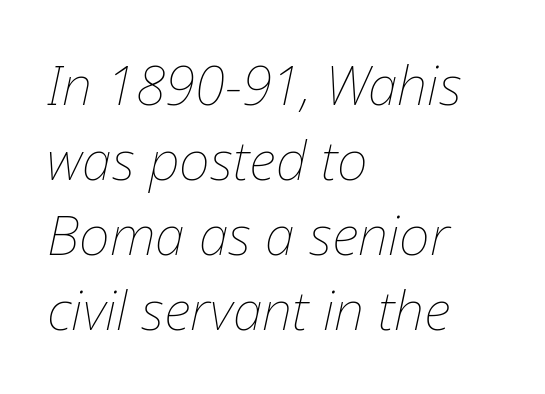
The tracking reads as untouched default to a designer's eye. Weight: regular or lighter. The typesetter chose a ragged-right arrangement here. Proportional: the letters do not fall into vertical columns. Regular leading. Style check: oblique.
